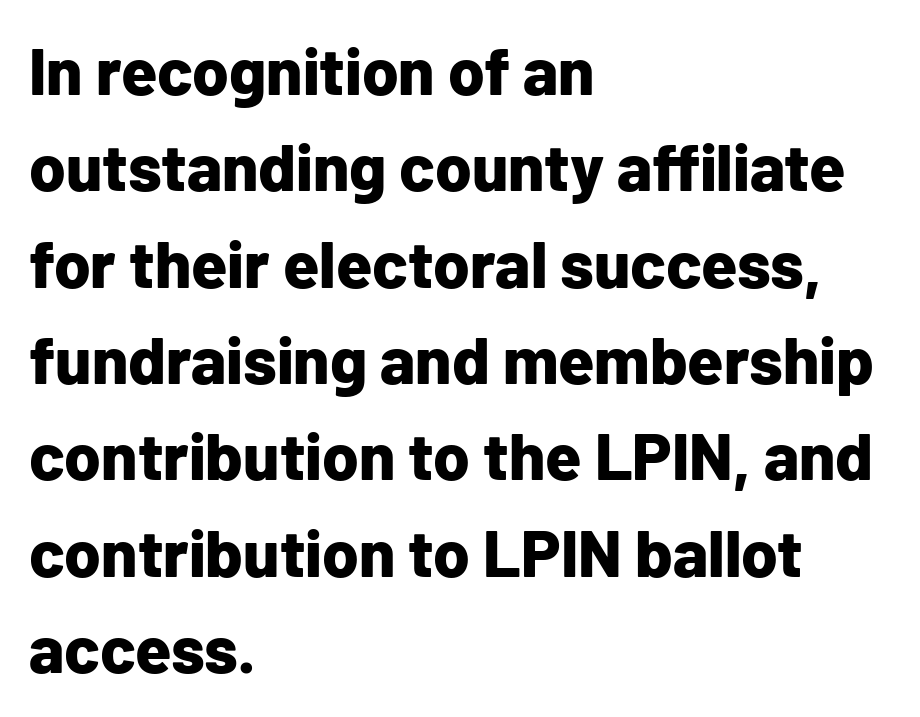
The image shows 66 px bold sans-serif type, upright; set left-aligned, normal line spacing (1.46x), normal letter spacing, not underlined; low stroke contrast and a medium x-height.
